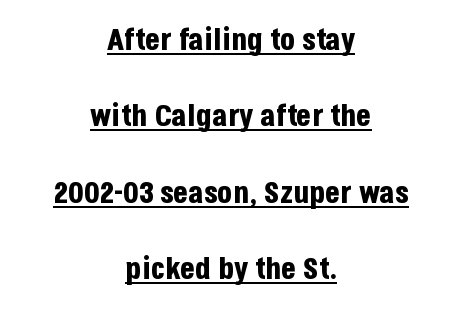
Q: Is the text bold? A: Yes.
Q: Is the text italic (slanted)? A: No, it is upright.
Q: Is the typeface a serif or a sans-serif typeface? A: Sans-serif.
Q: Is the text underlined? A: Yes.
Q: How is the paragraph aligned? A: Centered.
Q: Is the spacing between letters normal or unusually wide? A: Normal.
Q: Is the spacing between lines tight, normal or loose? A: Loose.
Q: Width (condensed, normal, or wide)? A: Condensed.
Q: Stroke contrast? A: Low.
Q: x-height? A: Large.
Q: Monospaced? A: No.
